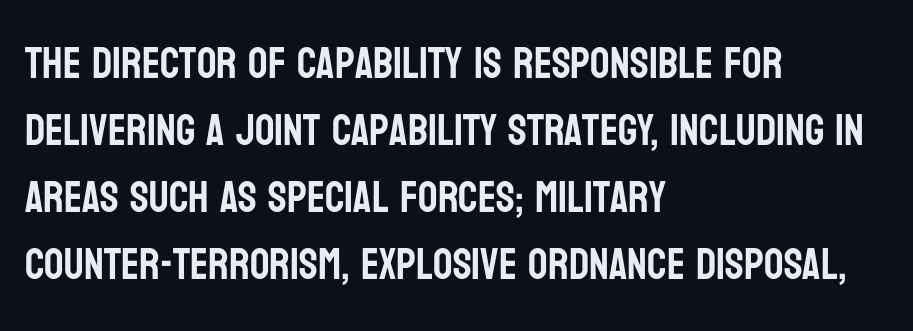
{"serif": "no", "italic": "no", "width": "condensed", "stroke_contrast": "low", "x_height": "large", "monospaced": "no", "underline": "no", "align": "left", "line_spacing": "normal", "line_spacing_ratio": 1.56, "letter_spacing": "normal", "letter_spacing_em": 0.0, "glyph_px": 43}
